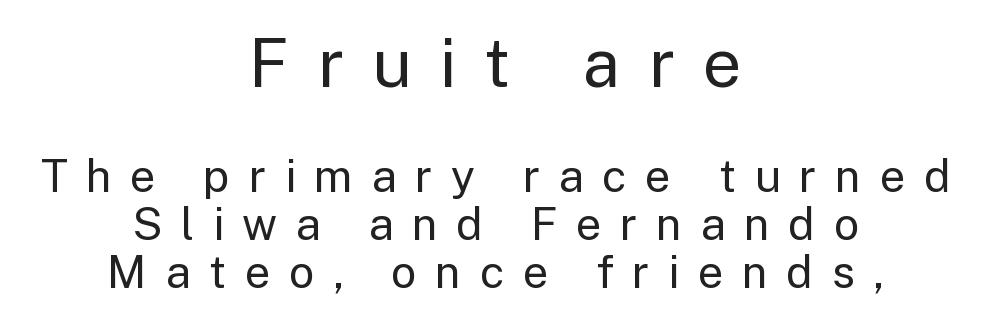
Q: Is the text bold? A: No.
Q: Is the text italic (slanted)? A: No, it is upright.
Q: Is the typeface a serif or a sans-serif typeface? A: Sans-serif.
Q: Is the text underlined? A: No.
Q: How is the paragraph aligned? A: Centered.
Q: Is the spacing between letters normal or unusually wide? A: Unusually wide.
Q: Is the spacing between lines tight, normal or loose? A: Tight.
Q: Which block of text is set in a larger size, the first (top) or the second (bottom)? A: The first (top) one.
Q: Width (condensed, normal, or wide)? A: Normal.
Q: Stroke contrast? A: Low.
Q: x-height? A: Medium.
Q: Monospaced? A: No.
